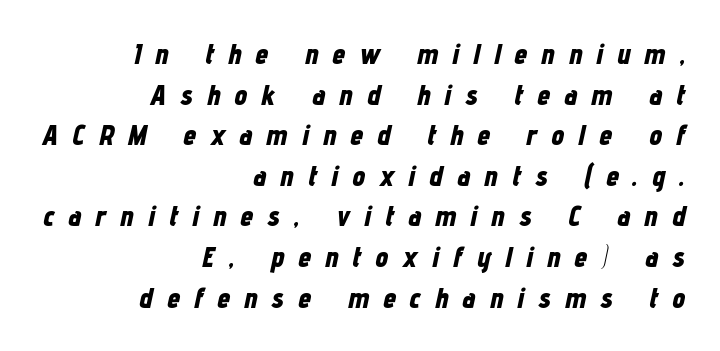
Bare-footed words on every line. Students, observe: this is what conventionally led text looks like. Glyph-to-glyph distance is far greater than everyday printed text. Compared with an ordinary text face, these strokes are far heavier — a full bold.
